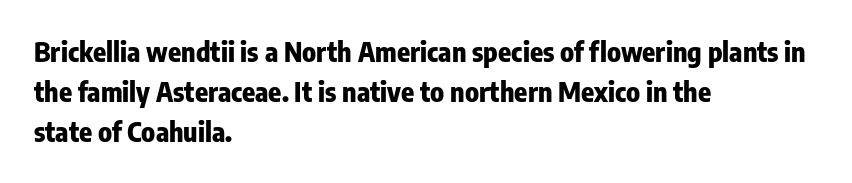
Q: Is the text bold? A: Yes.
Q: Is the text italic (slanted)? A: No, it is upright.
Q: Is the text underlined? A: No.
Q: How is the paragraph aligned? A: Left-aligned.
Q: Is the spacing between letters normal or unusually wide? A: Normal.
Q: Is the spacing between lines tight, normal or loose? A: Normal.
